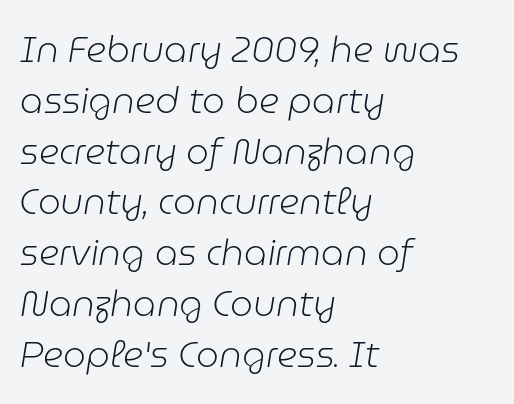
The image shows 36 px light type, italic (leaning right); set left-aligned, normal line spacing (1.41x), normal letter spacing, not underlined; low stroke contrast and a medium x-height.
